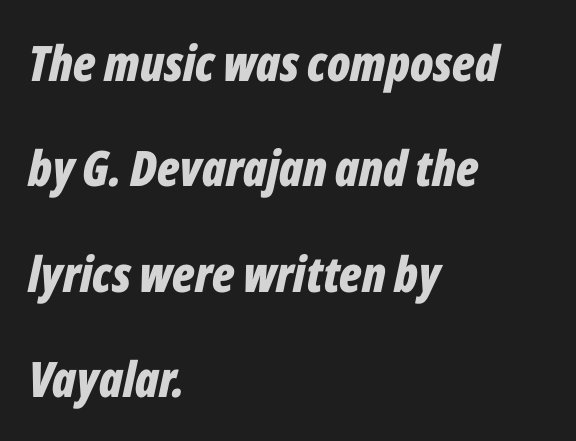
The image shows 49 px bold, condensed type, italic (leaning right); set left-aligned, loose line spacing (2.15x), normal letter spacing, not underlined; low stroke contrast and a medium x-height.
